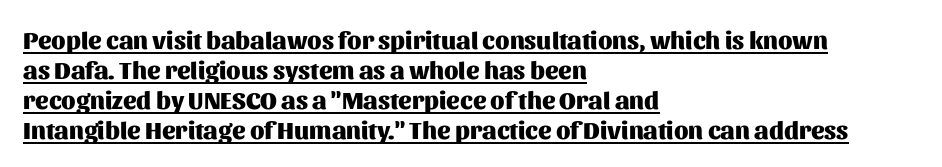
{"italic": "no", "bold": "yes", "underline": "yes", "align": "left", "line_spacing_ratio": 1.2, "letter_spacing": "normal", "letter_spacing_em": 0.0, "glyph_px": 25}
